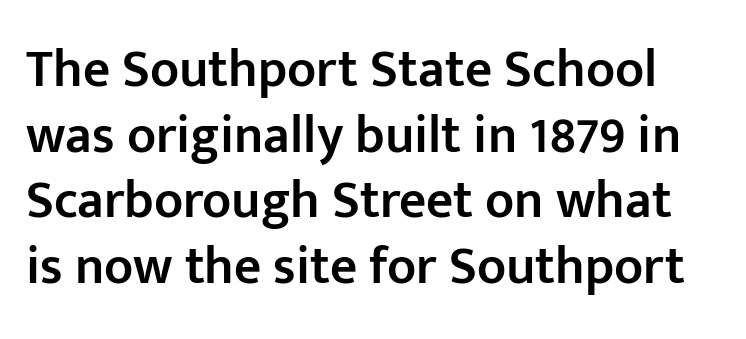
The image shows 53 px semibold sans-serif type, upright; set line spacing 1.24x, normal letter spacing, not underlined; low stroke contrast and a medium x-height.
